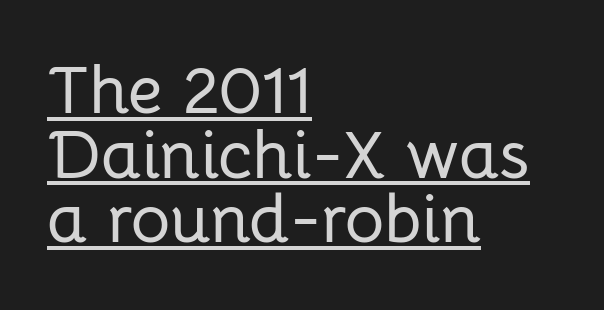
How are the letters spaced? Ordinarily, with no added tracking. I'd call this a sans setting — the letters go barefoot. Students, observe: this is what under-led, compact text looks like. Compared with a centered layout, this one pins lines to the left instead. Here the designer chose a conventional face with non-uniform glyph widths.
